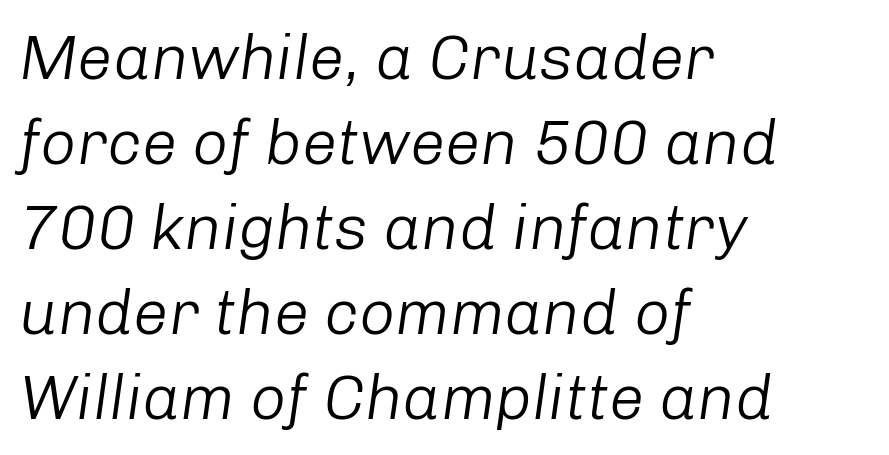
Q: Is the text bold? A: No.
Q: Is the text italic (slanted)? A: Yes, it leans right by about 8 degrees.
Q: Is the text underlined? A: No.
Q: How is the paragraph aligned? A: Left-aligned.
Q: Is the spacing between letters normal or unusually wide? A: Normal.
Q: Is the spacing between lines tight, normal or loose? A: Normal.
Q: Width (condensed, normal, or wide)? A: Normal.
Q: Stroke contrast? A: Low.
Q: x-height? A: Medium.
Q: Monospaced? A: No.
